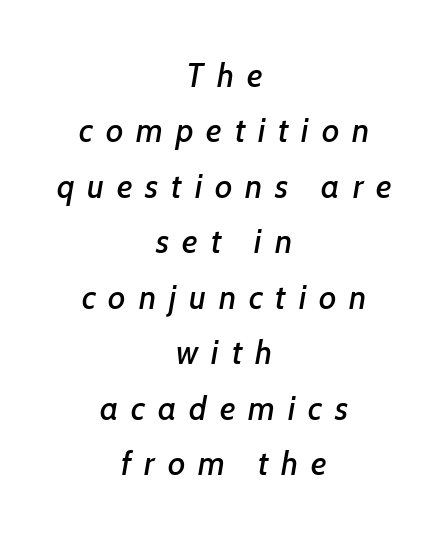
This rendering uses center alignment, leaving both contours irregular but symmetric. Students, observe: this is what conventionally led text looks like. Short note: letters widely spaced. Spacing verdict: proportional, widths tailored to each character.
